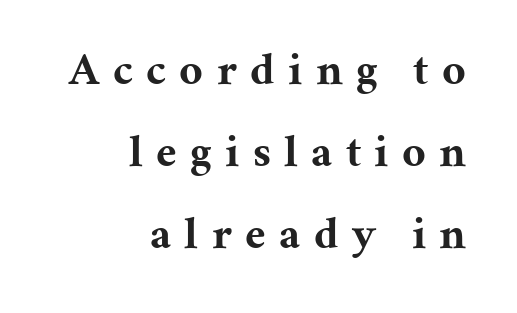
Q: Is the text bold? A: Yes.
Q: Is the text italic (slanted)? A: No, it is upright.
Q: Is the typeface a serif or a sans-serif typeface? A: Serif.
Q: Is the text underlined? A: No.
Q: How is the paragraph aligned? A: Right-aligned.
Q: Is the spacing between letters normal or unusually wide? A: Unusually wide.
Q: Width (condensed, normal, or wide)? A: Normal.
Q: Stroke contrast? A: Medium.
Q: x-height? A: Medium.
Q: Monospaced? A: No.
